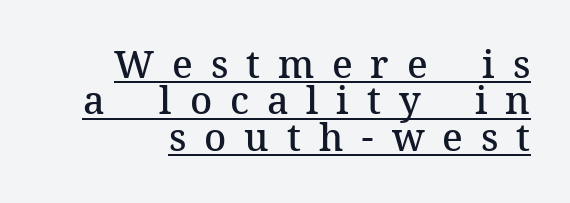
The image shows 38 px semibold serif type, upright; set right-aligned, tight line spacing (0.96x), unusually wide letter spacing (+0.47 em), underlined; medium stroke contrast and a medium x-height.
